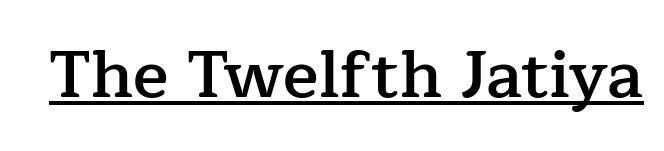
The image shows 66 px semibold serif type, upright; set normal letter spacing, underlined; low stroke contrast and a medium x-height.
